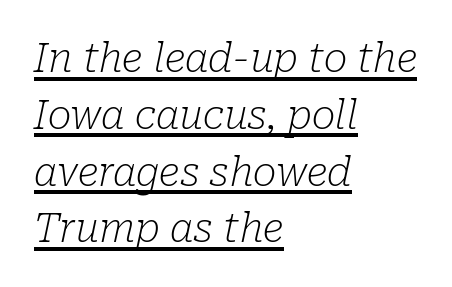
{"serif": "yes", "italic": "yes", "lean": "right", "slant_degrees": 10, "bold": "no", "weight": "light", "width": "normal", "stroke_contrast": "low", "x_height": "medium", "monospaced": "no", "underline": "yes", "align": "left", "line_spacing": "normal", "line_spacing_ratio": 1.42, "letter_spacing": "normal", "letter_spacing_em": 0.0, "glyph_px": 40}
